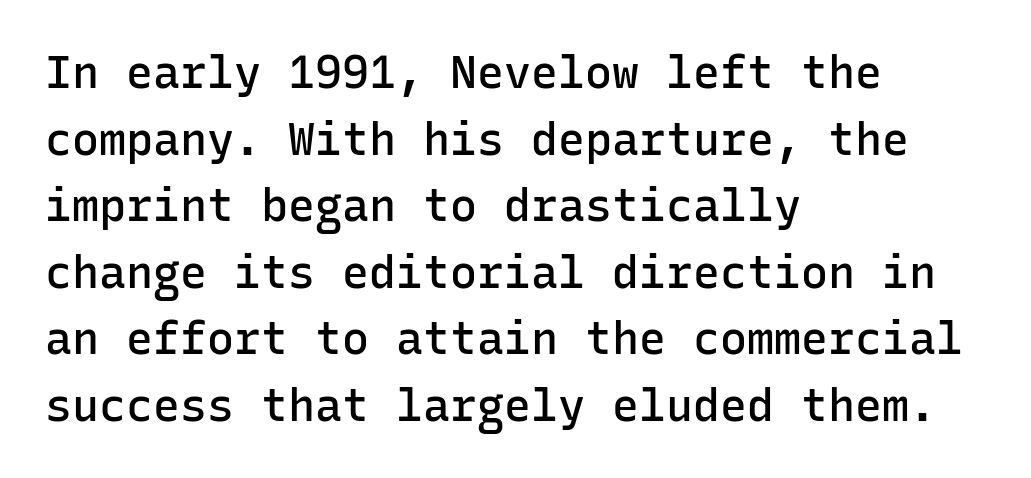
The image shows 45 px semibold sans-serif type, upright, monospaced; set left-aligned, normal line spacing (1.48x), normal letter spacing, not underlined; low stroke contrast and a medium x-height.
